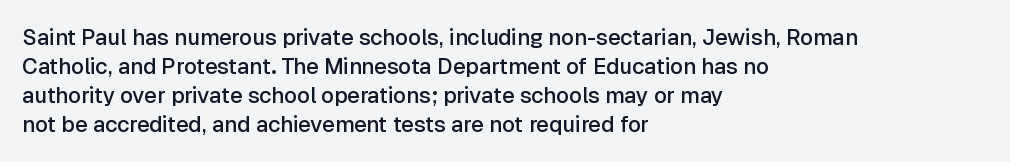
If you drew a ruler down the left edge, every line would touch it. The specimen reads as upright at a glance. The rendering uses a moderate line-height, typical for paragraphs. Has an underline been added? It has not. The line texture is even and compact thanks to regular tracking. Summary of weight: moderately heavy, a semibold.
